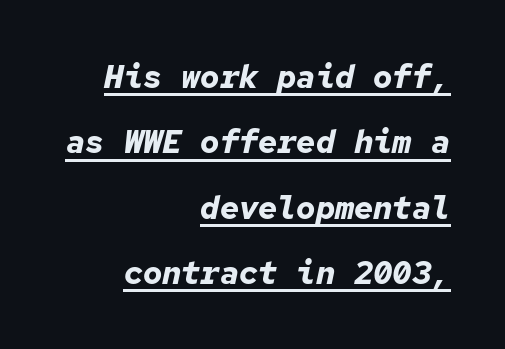
The image shows 32 px bold type, italic (leaning right), monospaced; set right-aligned, loose line spacing (2.04x), normal letter spacing, underlined; low stroke contrast and a medium x-height.
